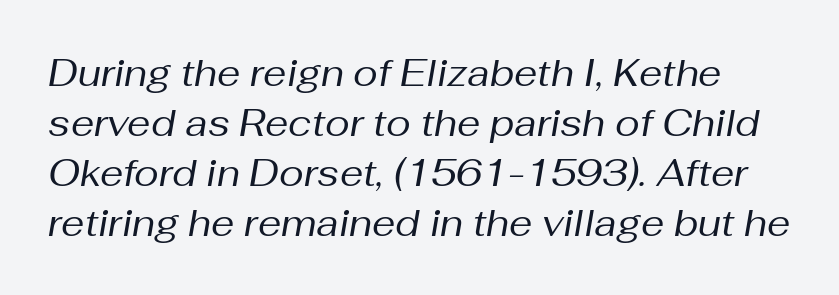
Q: Is the text bold? A: No.
Q: Is the text italic (slanted)? A: Yes, it leans right by about 10 degrees.
Q: Is the text underlined? A: No.
Q: Is the spacing between letters normal or unusually wide? A: Normal.
Q: Is the spacing between lines tight, normal or loose? A: Normal.
Q: Width (condensed, normal, or wide)? A: Normal.
Q: Stroke contrast? A: Medium.
Q: x-height? A: Medium.
Q: Monospaced? A: No.
